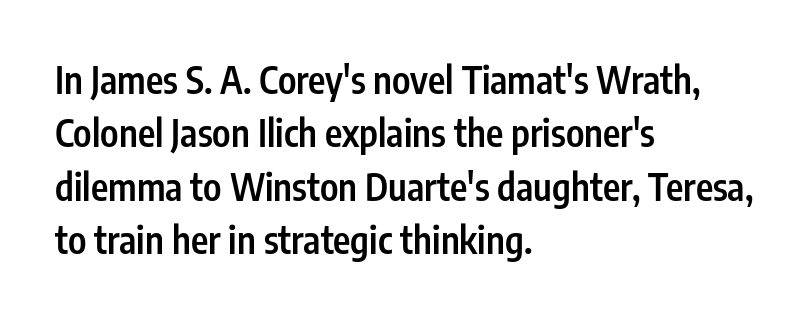
{"serif": "no", "italic": "no", "bold": "semi", "weight": "semibold", "width": "condensed", "stroke_contrast": "low", "x_height": "medium", "monospaced": "no", "underline": "no", "align": "left", "line_spacing": "normal", "line_spacing_ratio": 1.44, "letter_spacing": "normal", "letter_spacing_em": 0.0, "glyph_px": 37}
